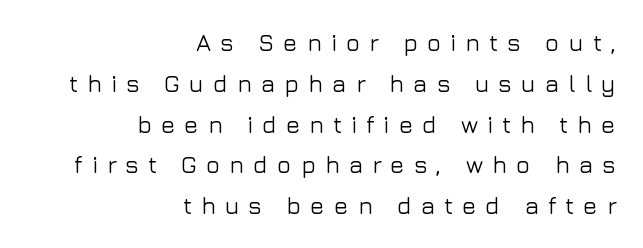
Loose tracking; the words dissolve into strings of separated letters. Ordinary non-slanted type is in use. These lines sit exactly where default settings would place them. Teacher's note: observe the even right margin — that is flush-right alignment. Underline: absent.
